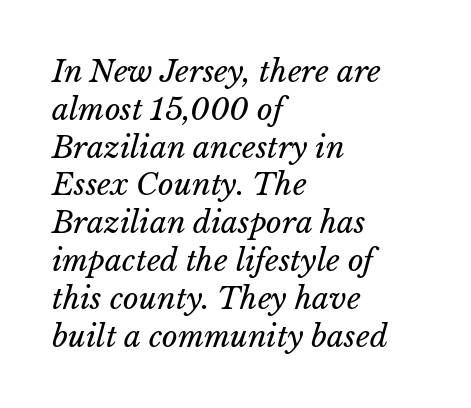
Q: Is the text bold? A: No.
Q: Is the text italic (slanted)? A: Yes, it leans right by about 15 degrees.
Q: Is the text underlined? A: No.
Q: How is the paragraph aligned? A: Left-aligned.
Q: Is the spacing between letters normal or unusually wide? A: Normal.
Q: Is the spacing between lines tight, normal or loose? A: Normal.
Q: Width (condensed, normal, or wide)? A: Normal.
Q: Stroke contrast? A: Low.
Q: x-height? A: Medium.
Q: Monospaced? A: No.
